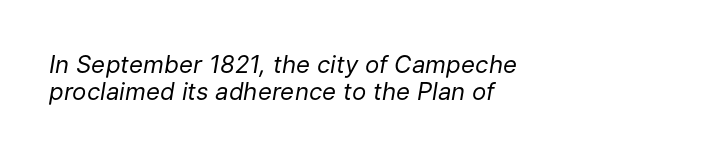
Q: Is the text bold? A: No.
Q: Is the text italic (slanted)? A: Yes, it leans right by about 9 degrees.
Q: Is the text underlined? A: No.
Q: How is the paragraph aligned? A: Left-aligned.
Q: Is the spacing between letters normal or unusually wide? A: Normal.
Q: Is the spacing between lines tight, normal or loose? A: Tight.
